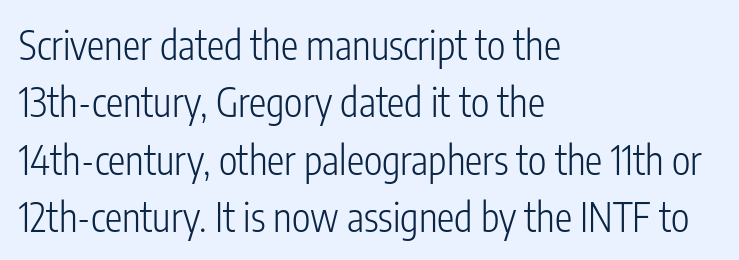
These lines keep a tight, regular rhythm from letter to letter. Is the type heavy? It reads as light-to-regular instead. The face used here is proportionally spaced, like ordinary book or web type. A sans-serif font was chosen for this passage.
